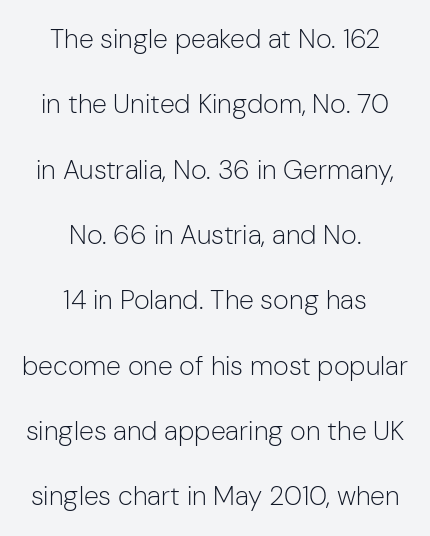
The image shows 27 px text type, upright; set centered, loose line spacing (2.42x), normal letter spacing, not underlined.
